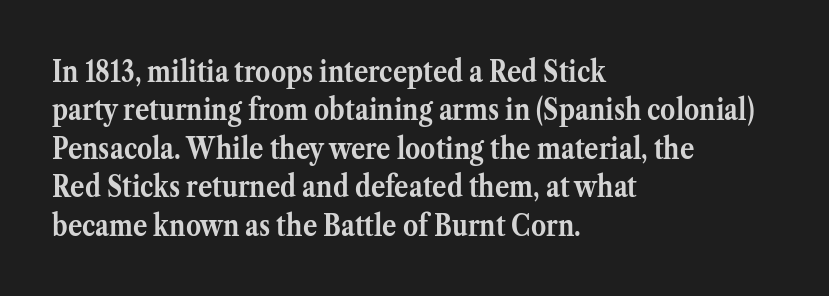
{"serif": "yes", "italic": "no", "bold": "yes", "weight": "semibold", "width": "normal", "stroke_contrast": "medium", "x_height": "medium", "monospaced": "no", "underline": "no", "align": "left", "line_spacing": "normal", "line_spacing_ratio": 1.28, "letter_spacing": "normal", "letter_spacing_em": 0.0, "glyph_px": 30}
